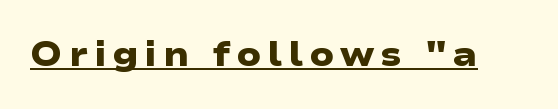
Q: Is the text bold? A: Yes.
Q: Is the typeface a serif or a sans-serif typeface? A: Sans-serif.
Q: Is the text underlined? A: Yes.
Q: Width (condensed, normal, or wide)? A: Wide.
Q: Stroke contrast? A: Low.
Q: x-height? A: Medium.
Q: Monospaced? A: No.
